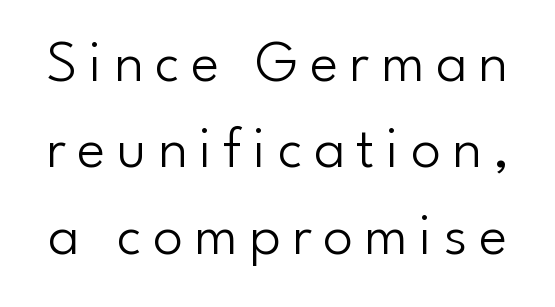
The image shows 60 px light sans-serif type, upright; set normal line spacing (1.44x), not underlined; low stroke contrast and a small x-height.
